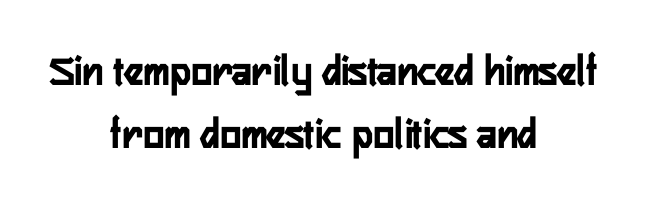
Q: Is the text bold? A: Yes.
Q: Is the text italic (slanted)? A: No, it is upright.
Q: Is the typeface a serif or a sans-serif typeface? A: Sans-serif.
Q: Is the text underlined? A: No.
Q: How is the paragraph aligned? A: Centered.
Q: Is the spacing between letters normal or unusually wide? A: Normal.
Q: Is the spacing between lines tight, normal or loose? A: Normal.
Q: Width (condensed, normal, or wide)? A: Condensed.
Q: Stroke contrast? A: Low.
Q: x-height? A: Medium.
Q: Monospaced? A: No.
